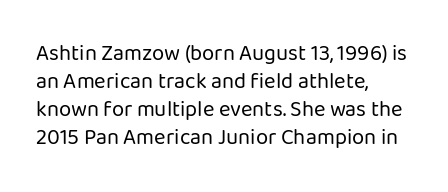
No extra ink here — the face is not bold. Students, observe: this is what conventionally led text looks like. Visually the block forms a straight wall on the left and a jagged coastline on the right. Clear beneath every line of the passage.
